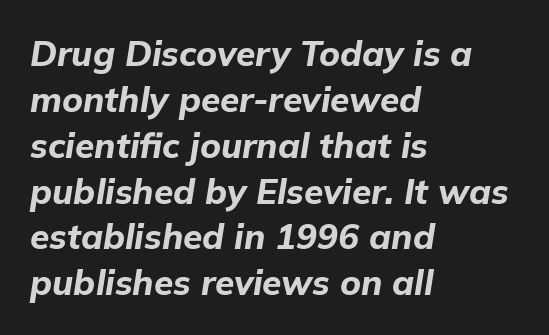
Q: Is the text bold? A: Yes.
Q: Is the text italic (slanted)? A: Yes, it leans right by about 9 degrees.
Q: Is the text underlined? A: No.
Q: How is the paragraph aligned? A: Left-aligned.
Q: Is the spacing between letters normal or unusually wide? A: Normal.
Q: Is the spacing between lines tight, normal or loose? A: Normal.
Q: Width (condensed, normal, or wide)? A: Normal.
Q: Stroke contrast? A: Low.
Q: x-height? A: Medium.
Q: Monospaced? A: No.
